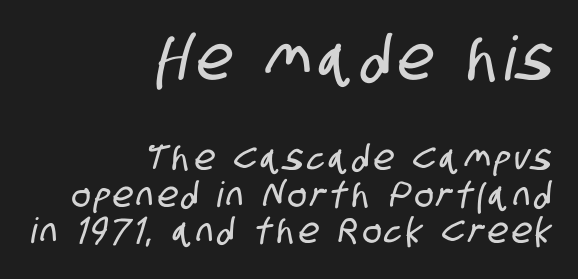
The image shows 61 px condensed sans-serif type; set right-aligned, tight line spacing (1.04x), not underlined; the first (top) block is 1.74x larger; low stroke contrast and a large x-height.
